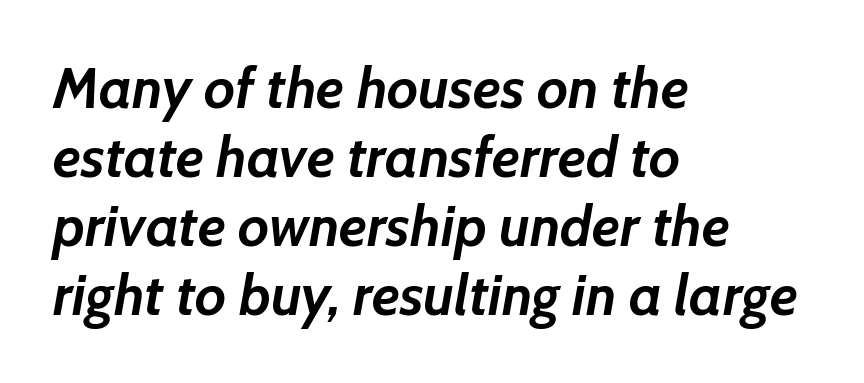
{"italic": "yes", "lean": "right", "slant_degrees": 7, "bold": "yes", "weight": "semibold", "width": "normal", "stroke_contrast": "low", "x_height": "medium", "monospaced": "no", "underline": "no", "align": "left", "line_spacing_ratio": 1.21, "letter_spacing": "normal", "letter_spacing_em": 0.0, "glyph_px": 57}
